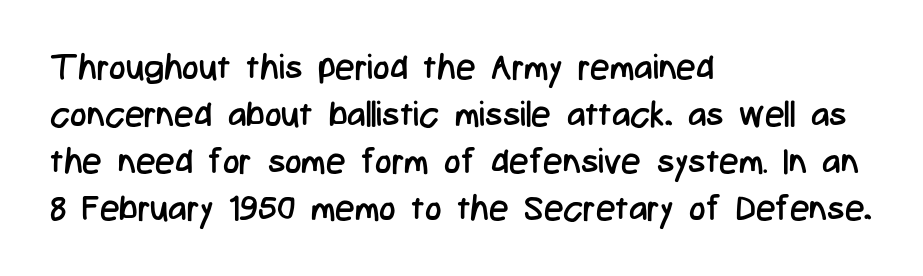
Q: Is the text bold? A: No.
Q: Is the text italic (slanted)? A: No, it is upright.
Q: Is the typeface a serif or a sans-serif typeface? A: Sans-serif.
Q: Is the text underlined? A: No.
Q: How is the paragraph aligned? A: Left-aligned.
Q: Is the spacing between letters normal or unusually wide? A: Normal.
Q: Is the spacing between lines tight, normal or loose? A: Normal.
Q: Width (condensed, normal, or wide)? A: Condensed.
Q: Stroke contrast? A: Low.
Q: x-height? A: Medium.
Q: Monospaced? A: No.
